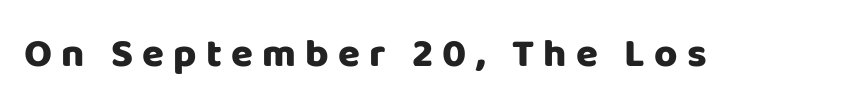
{"serif": "no", "italic": "no", "bold": "yes", "weight": "heavy", "width": "normal", "stroke_contrast": "low", "x_height": "large", "monospaced": "no", "underline": "no", "letter_spacing": "wide", "letter_spacing_em": 0.23, "glyph_px": 40}
